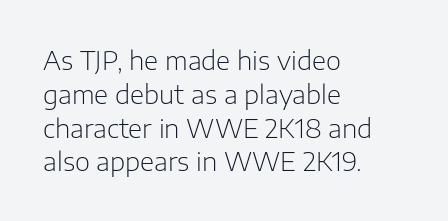
{"italic": "no", "bold": "no", "underline": "no", "align": "left", "line_spacing": "normal", "line_spacing_ratio": 1.3, "letter_spacing": "normal", "letter_spacing_em": 0.0, "glyph_px": 26}
